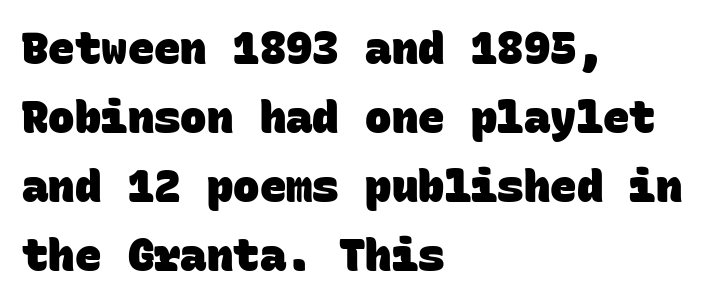
{"serif": "no", "bold": "yes", "weight": "heavy", "width": "normal", "stroke_contrast": "low", "x_height": "large", "monospaced": "yes", "underline": "no", "align": "left", "line_spacing": "normal", "line_spacing_ratio": 1.57, "letter_spacing": "normal", "letter_spacing_em": 0.0, "glyph_px": 44}
